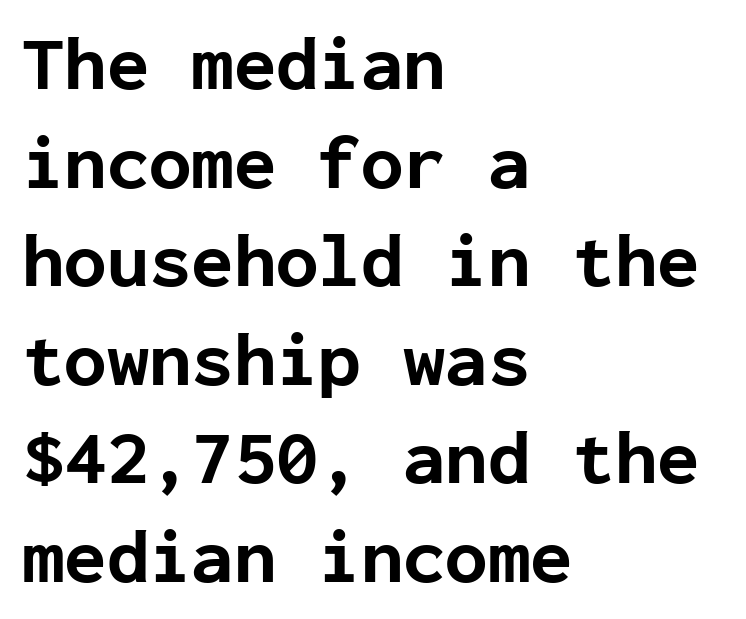
Characters remain perfectly vertical along every line. The passage shown stacks its lines at a standard gap. Nope, no serifs anywhere on these letters. Characters follow at the spacing the type designer built in. Where is the straight margin? On the left.
